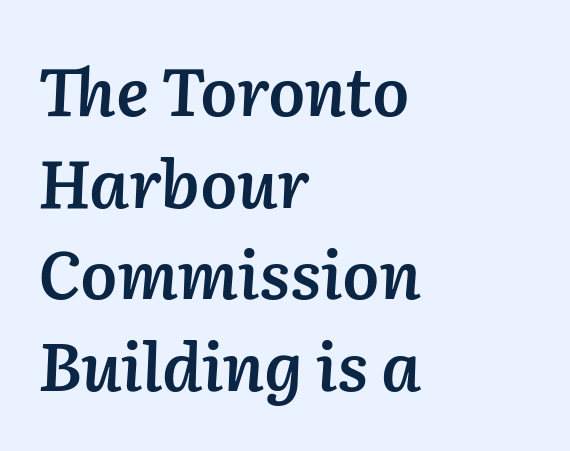
Q: Is the text bold? A: Semi-bold.
Q: Is the text italic (slanted)? A: Yes, it leans right by about 2 degrees.
Q: Is the text underlined? A: No.
Q: How is the paragraph aligned? A: Left-aligned.
Q: Is the spacing between letters normal or unusually wide? A: Normal.
Q: Is the spacing between lines tight, normal or loose? A: Normal.
Q: Width (condensed, normal, or wide)? A: Normal.
Q: Stroke contrast? A: Low.
Q: x-height? A: Medium.
Q: Monospaced? A: No.
